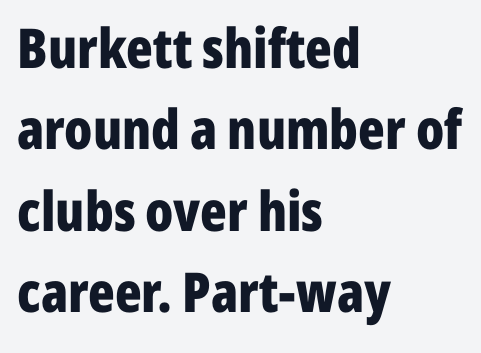
Q: Is the text bold? A: Yes.
Q: Is the text italic (slanted)? A: No, it is upright.
Q: Is the typeface a serif or a sans-serif typeface? A: Sans-serif.
Q: Is the text underlined? A: No.
Q: How is the paragraph aligned? A: Left-aligned.
Q: Is the spacing between letters normal or unusually wide? A: Normal.
Q: Is the spacing between lines tight, normal or loose? A: Normal.
Q: Width (condensed, normal, or wide)? A: Condensed.
Q: Stroke contrast? A: Low.
Q: x-height? A: Medium.
Q: Monospaced? A: No.
